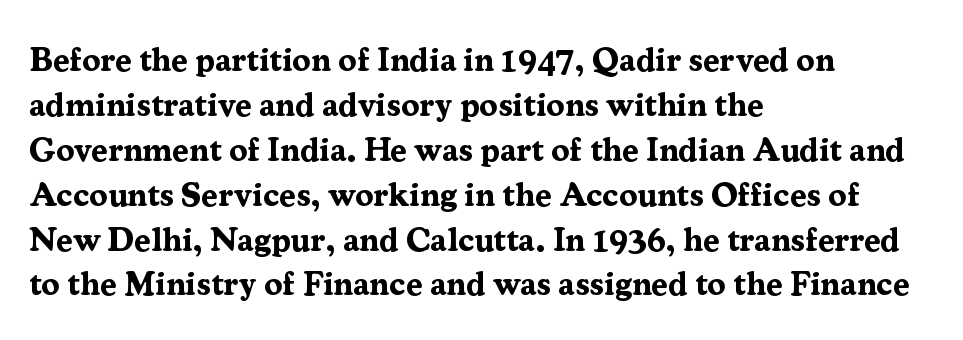
The specimen reads as upright at a glance. A full-strength bold gives these letters their thick strokes. These lines are rendered in a variable-pitch font. No word sits above an underline. Visually the block forms a straight wall on the left and a jagged coastline on the right. Honestly, the letter spacing is just normal — you wouldn't notice it.
